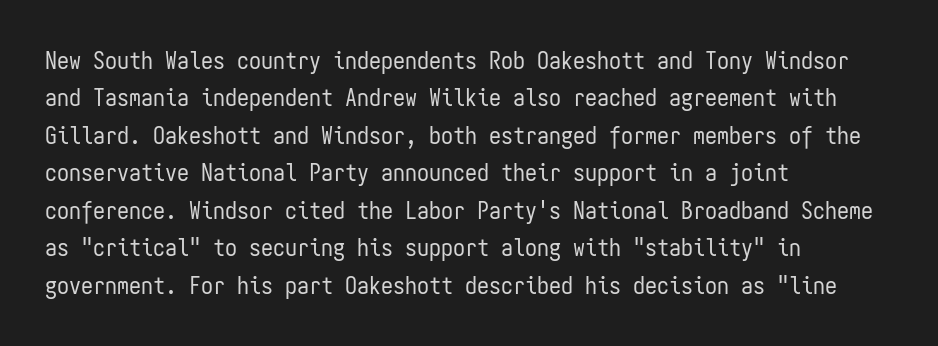
{"italic": "no", "bold": "no", "underline": "no", "align": "left", "line_spacing": "normal", "line_spacing_ratio": 1.56, "letter_spacing": "normal", "letter_spacing_em": 0.0, "glyph_px": 24}
